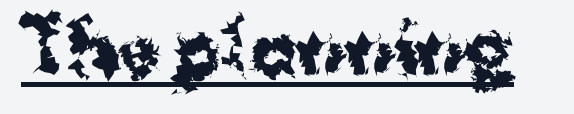
Q: Is the text bold? A: Yes.
Q: Is the text italic (slanted)? A: No, it is upright.
Q: Is the typeface a serif or a sans-serif typeface? A: Sans-serif.
Q: Is the text underlined? A: Yes.
Q: Is the spacing between letters normal or unusually wide? A: Normal.
Q: Width (condensed, normal, or wide)? A: Normal.
Q: Stroke contrast? A: Medium.
Q: x-height? A: Medium.
Q: Monospaced? A: No.
